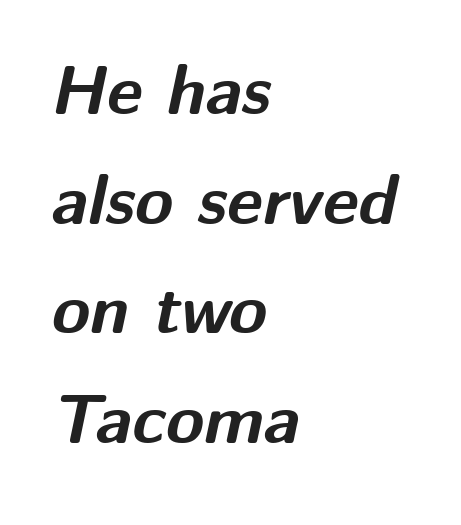
Q: Is the text bold? A: Yes.
Q: Is the text italic (slanted)? A: Yes, it leans right by about 12 degrees.
Q: Is the text underlined? A: No.
Q: How is the paragraph aligned? A: Left-aligned.
Q: Is the spacing between letters normal or unusually wide? A: Normal.
Q: Is the spacing between lines tight, normal or loose? A: Normal.
Q: Width (condensed, normal, or wide)? A: Normal.
Q: Stroke contrast? A: Medium.
Q: x-height? A: Medium.
Q: Monospaced? A: No.
